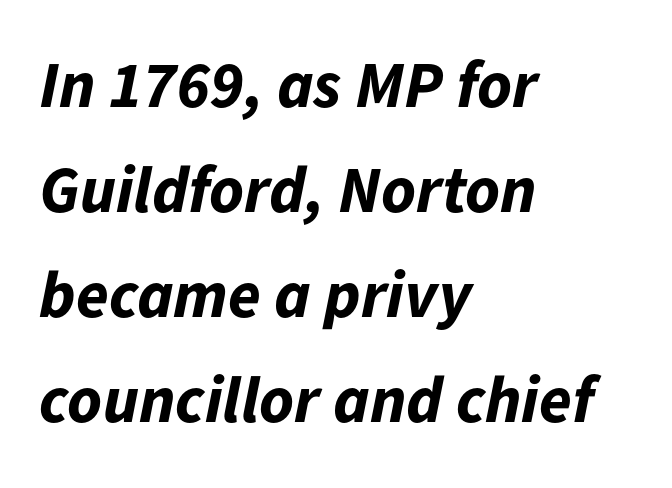
{"italic": "yes", "lean": "right", "slant_degrees": 11, "bold": "yes", "weight": "bold", "width": "normal", "stroke_contrast": "low", "x_height": "medium", "monospaced": "no", "underline": "no", "align": "left", "line_spacing": "normal", "line_spacing_ratio": 1.59, "letter_spacing": "normal", "letter_spacing_em": 0.0, "glyph_px": 66}
